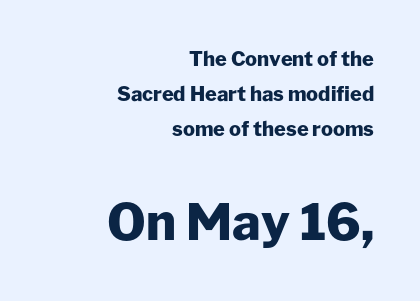
Q: Is the text bold? A: Yes.
Q: Is the text italic (slanted)? A: No, it is upright.
Q: Is the typeface a serif or a sans-serif typeface? A: Sans-serif.
Q: Is the text underlined? A: No.
Q: How is the paragraph aligned? A: Right-aligned.
Q: Is the spacing between letters normal or unusually wide? A: Normal.
Q: Which block of text is set in a larger size, the first (top) or the second (bottom)? A: The second (bottom) one.
Q: Width (condensed, normal, or wide)? A: Normal.
Q: Stroke contrast? A: Low.
Q: x-height? A: Medium.
Q: Monospaced? A: No.
